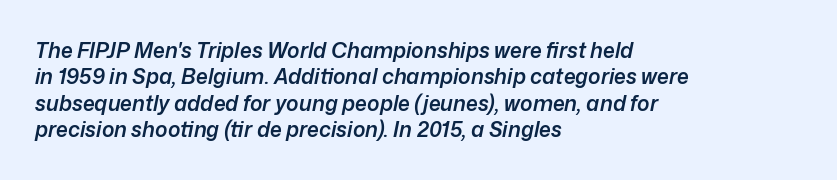
The image shows 21 px text type, italic (leaning right); set left-aligned, normal line spacing (1.26x), normal letter spacing, not underlined.
